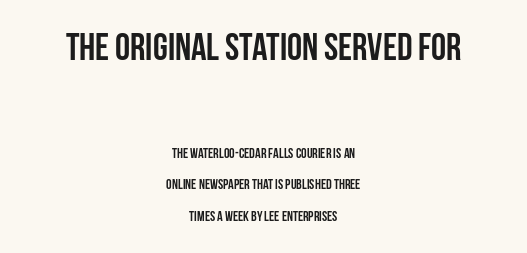
The face used here appears at its bigger size in the upper chunk. Each row of text sits above clean, open space. The lettering stays uniformly vertical, giving the passage a roman look. Varying glyph widths throughout — classic text-font behaviour. Serif or sans? Sans — the stroke terminals are bare. Compared with typical paragraphs, the rows here are farther apart.
